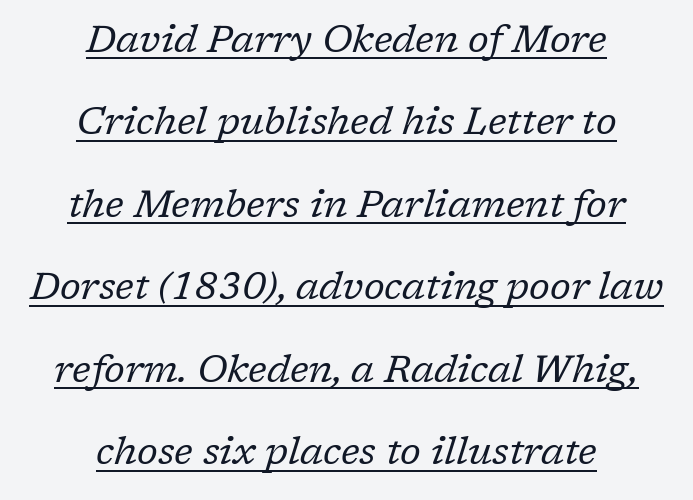
The image shows 38 px regular-weight serif type, italic (leaning right); set centered, loose line spacing (2.17x), normal letter spacing, underlined; low stroke contrast and a medium x-height.
